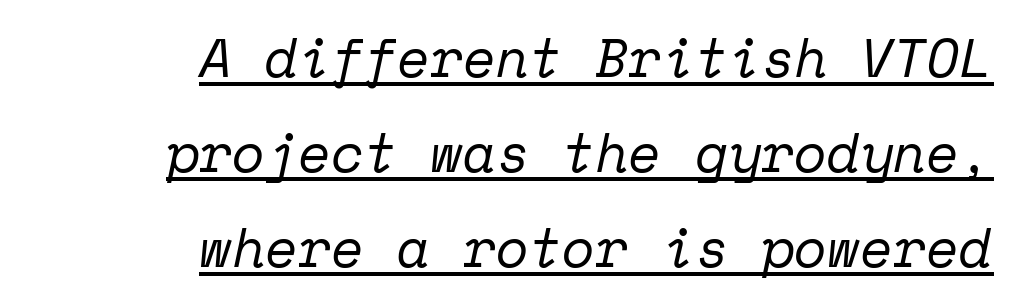
The image shows 54 px regular-weight serif type, italic (leaning right), monospaced; set right-aligned, line spacing 1.76x, normal letter spacing, underlined; low stroke contrast and a medium x-height.
